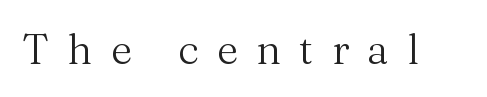
The image shows 42 px regular-weight serif type, upright; set unusually wide letter spacing (+0.43 em), not underlined; medium stroke contrast and a medium x-height.
